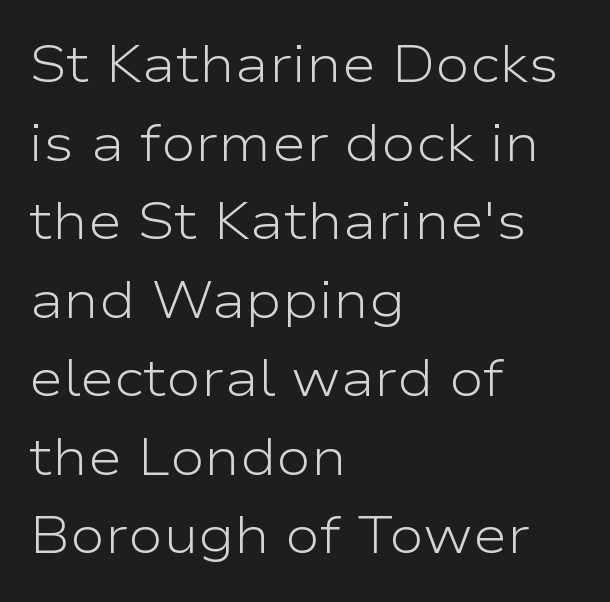
The image shows 52 px light, wide sans-serif type, upright; set left-aligned, normal line spacing (1.51x), normal letter spacing, not underlined; low stroke contrast and a medium x-height.
